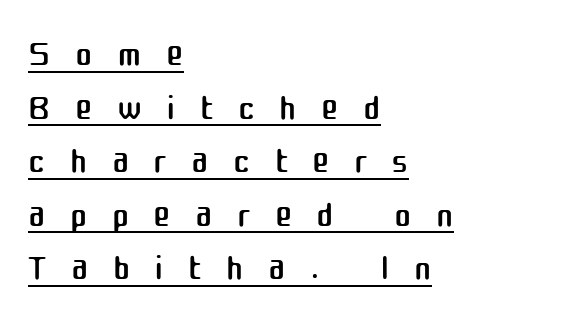
Q: Is the text bold? A: No.
Q: Is the text italic (slanted)? A: No, it is upright.
Q: Is the typeface a serif or a sans-serif typeface? A: Sans-serif.
Q: Is the text underlined? A: Yes.
Q: How is the paragraph aligned? A: Left-aligned.
Q: Is the spacing between letters normal or unusually wide? A: Unusually wide.
Q: Is the spacing between lines tight, normal or loose? A: Tight.
Q: Width (condensed, normal, or wide)? A: Normal.
Q: Stroke contrast? A: Medium.
Q: x-height? A: Medium.
Q: Monospaced? A: No.
